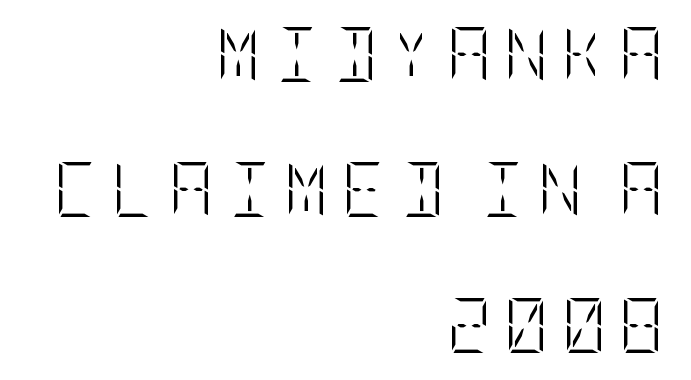
Horizontally, the lines are justified to the trailing edge only. Does extra space separate the letters? Yes, quite a lot of it. A typesetter would mark this as roman, not italic. Vertically, the passage feels expansive, rows floating well apart. The face looks like a standard text weight, possibly lighter.
